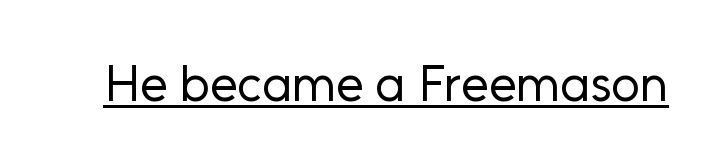
Q: Is the text bold? A: No.
Q: Is the text italic (slanted)? A: No, it is upright.
Q: Is the typeface a serif or a sans-serif typeface? A: Sans-serif.
Q: Is the text underlined? A: Yes.
Q: Is the spacing between letters normal or unusually wide? A: Normal.
Q: Width (condensed, normal, or wide)? A: Normal.
Q: Stroke contrast? A: Low.
Q: x-height? A: Medium.
Q: Monospaced? A: No.
